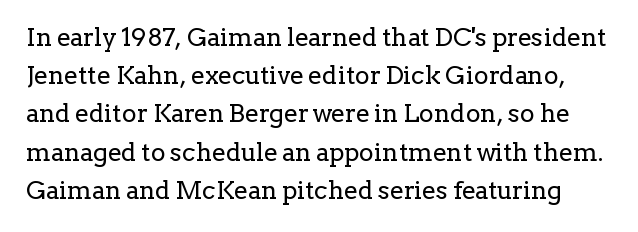
Does extra space separate the letters? No, they use regular spacing. Is this a heavy cut? Hardly; it is regular or lighter. Each new line begins a customary step beneath the previous one. Vertical strokes here are truly vertical. Has an underline been added? It has not.
